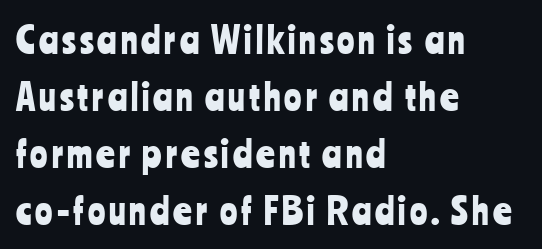
{"serif": "no", "italic": "no", "width": "condensed", "stroke_contrast": "low", "x_height": "medium", "monospaced": "no", "underline": "no", "align": "left", "line_spacing": "normal", "line_spacing_ratio": 1.58, "glyph_px": 36}
